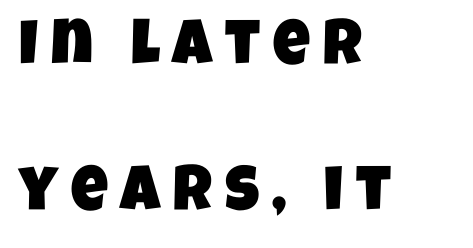
The image shows 64 px condensed sans-serif type; set left-aligned, loose line spacing (2.28x), unusually wide letter spacing (+0.2 em), not underlined; low stroke contrast and a large x-height.
